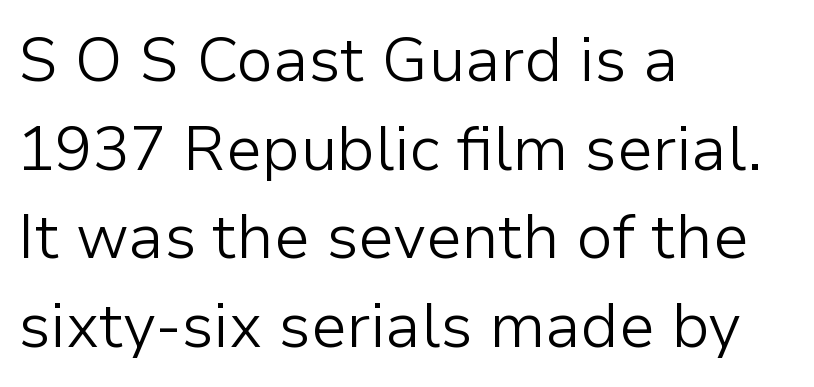
{"serif": "no", "italic": "no", "bold": "no", "weight": "light", "width": "normal", "stroke_contrast": "low", "x_height": "medium", "monospaced": "no", "underline": "no", "align": "left", "line_spacing": "normal", "line_spacing_ratio": 1.43, "letter_spacing": "normal", "letter_spacing_em": 0.0, "glyph_px": 62}
